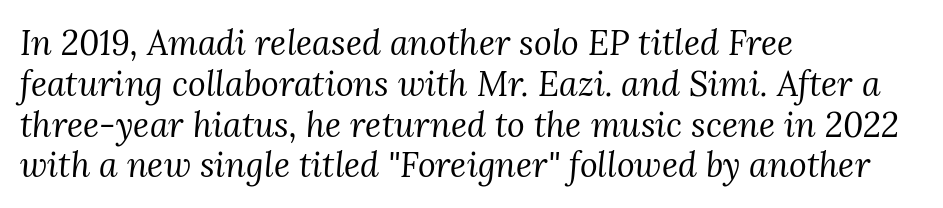
Typeset ragged right — the left edge is the straight one. The strokes carry an ordinary text weight at most. Each letter keeps its own natural width here, so spacing adapts to shape. Underlining? Definitely not there.
